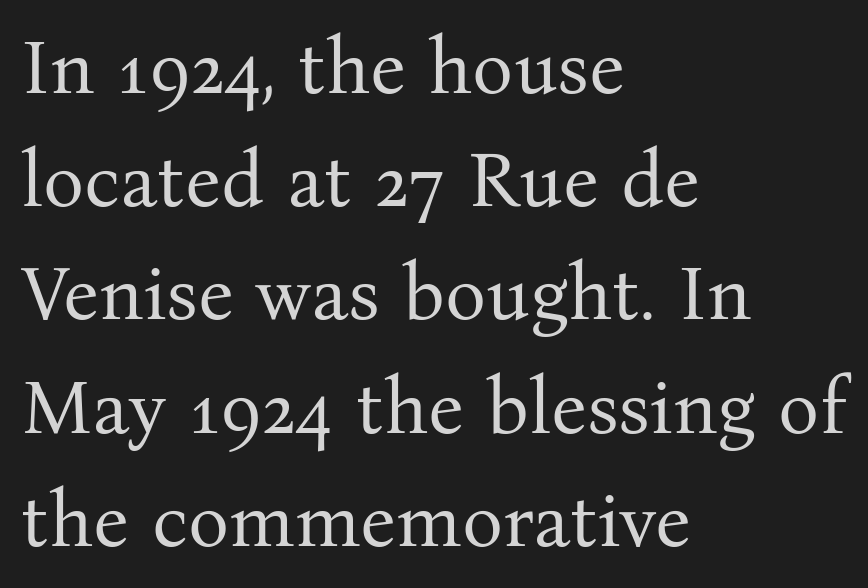
Q: Is the text bold? A: No.
Q: Is the text italic (slanted)? A: No, it is upright.
Q: Is the typeface a serif or a sans-serif typeface? A: Serif.
Q: Is the text underlined? A: No.
Q: How is the paragraph aligned? A: Left-aligned.
Q: Is the spacing between letters normal or unusually wide? A: Normal.
Q: Is the spacing between lines tight, normal or loose? A: Normal.
Q: Width (condensed, normal, or wide)? A: Normal.
Q: Stroke contrast? A: Medium.
Q: x-height? A: Medium.
Q: Monospaced? A: No.
